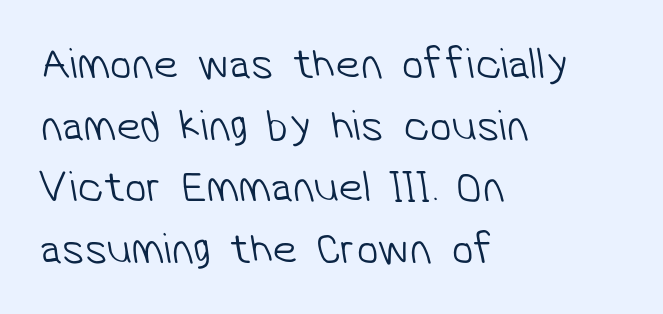
The image shows 44 px light sans-serif type; set left-aligned, normal line spacing (1.4x), normal letter spacing, not underlined; low stroke contrast and a medium x-height.
